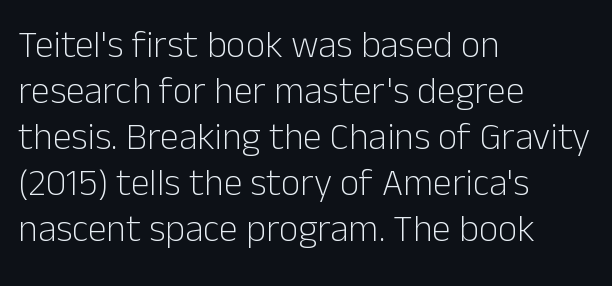
The image shows 38 px light sans-serif type, upright; set left-aligned, line spacing 1.21x, normal letter spacing, not underlined; low stroke contrast and a medium x-height.
